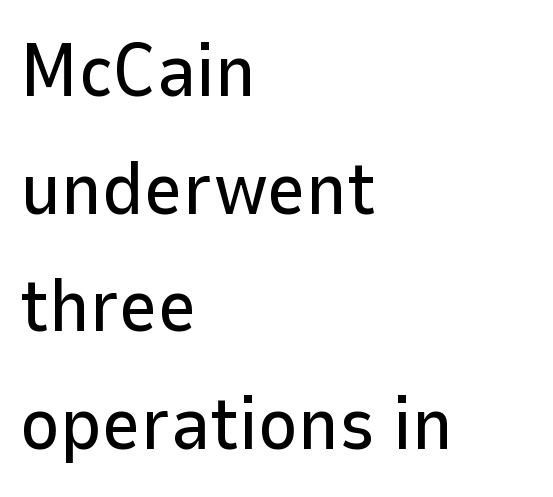
Q: Is the text italic (slanted)? A: No, it is upright.
Q: Is the typeface a serif or a sans-serif typeface? A: Sans-serif.
Q: Is the text underlined? A: No.
Q: How is the paragraph aligned? A: Left-aligned.
Q: Is the spacing between letters normal or unusually wide? A: Normal.
Q: Is the spacing between lines tight, normal or loose? A: Normal.
Q: Width (condensed, normal, or wide)? A: Normal.
Q: Stroke contrast? A: Low.
Q: x-height? A: Medium.
Q: Monospaced? A: No.
